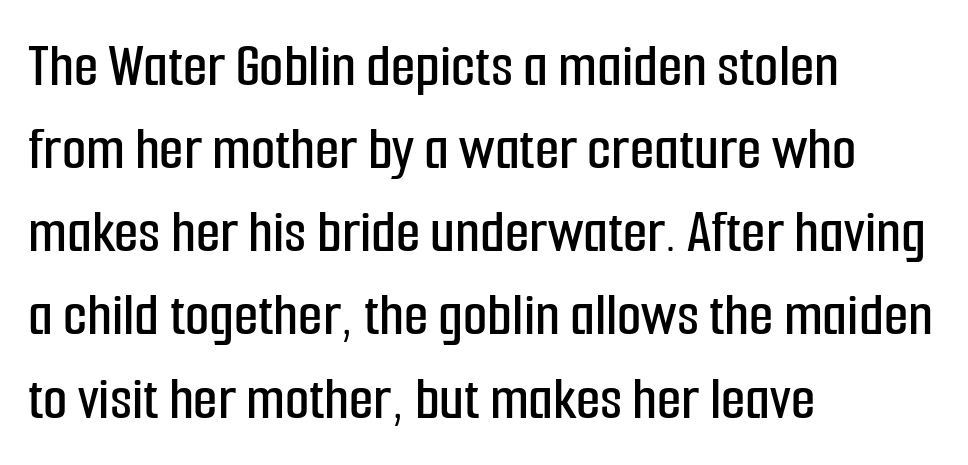
The image shows 63 px condensed sans-serif type, upright; set left-aligned, normal line spacing (1.32x), normal letter spacing, not underlined; low stroke contrast and a medium x-height.
